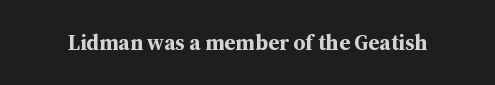
Short note: letters normally spaced. Words float on clear page, feet unadorned. The letters stand upright; this is a roman face. Heavy, bold letterforms.
